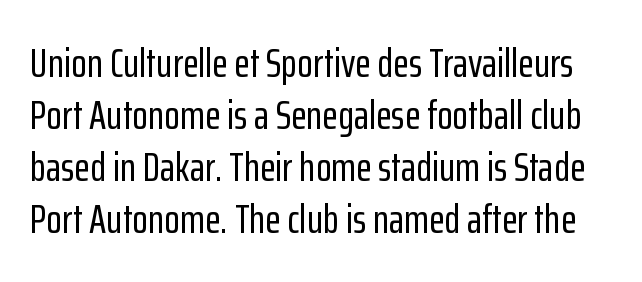
The image shows 41 px condensed sans-serif type, upright; set normal line spacing (1.27x), normal letter spacing, not underlined; low stroke contrast and a medium x-height.
